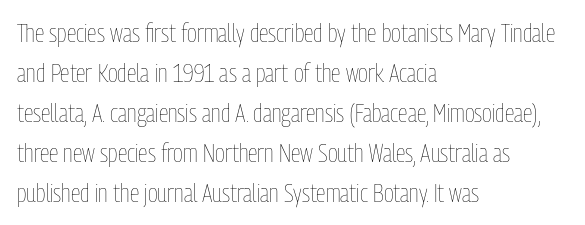
The area under the type is left untouched. A typesetter would mark this as roman, not italic. What's the leading like? Ordinary, nothing unusual. A typesetter would call this zero additional tracking. Which margin do the lines hug? The left one — the right edge is uneven. The cut favours lightness, reaching ordinary text weight at its darkest.
